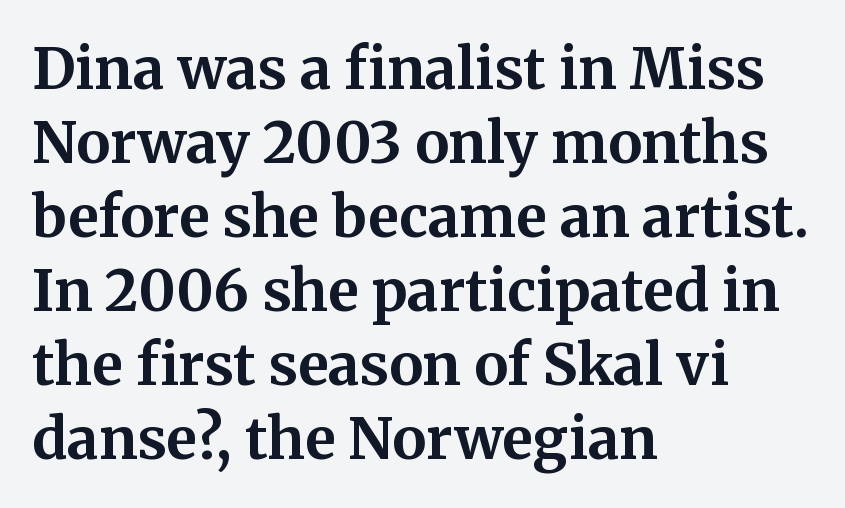
Q: Is the text bold? A: Yes.
Q: Is the text italic (slanted)? A: No, it is upright.
Q: Is the typeface a serif or a sans-serif typeface? A: Serif.
Q: Is the text underlined? A: No.
Q: How is the paragraph aligned? A: Left-aligned.
Q: Is the spacing between letters normal or unusually wide? A: Normal.
Q: Is the spacing between lines tight, normal or loose? A: Normal.
Q: Width (condensed, normal, or wide)? A: Normal.
Q: Stroke contrast? A: Medium.
Q: x-height? A: Medium.
Q: Monospaced? A: No.
